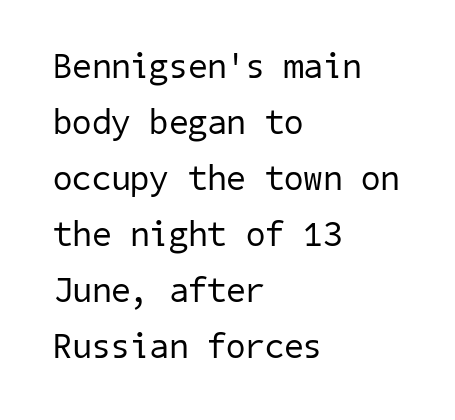
Q: Is the text bold? A: No.
Q: Is the typeface a serif or a sans-serif typeface? A: Sans-serif.
Q: Is the text underlined? A: No.
Q: How is the paragraph aligned? A: Left-aligned.
Q: Is the spacing between letters normal or unusually wide? A: Normal.
Q: Is the spacing between lines tight, normal or loose? A: Normal.
Q: Width (condensed, normal, or wide)? A: Normal.
Q: Stroke contrast? A: Low.
Q: x-height? A: Medium.
